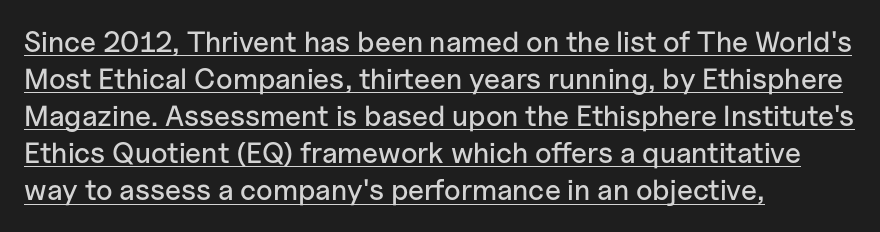
Visually the block forms a straight wall on the left and a jagged coastline on the right. Character widths vary here, with narrow letters taking less room than wide ones. Characters remain perfectly vertical along every line. Compared with typical body copy, the letter spacing here is the same. No feet cap the strokes, marking this as sans-serif type.
